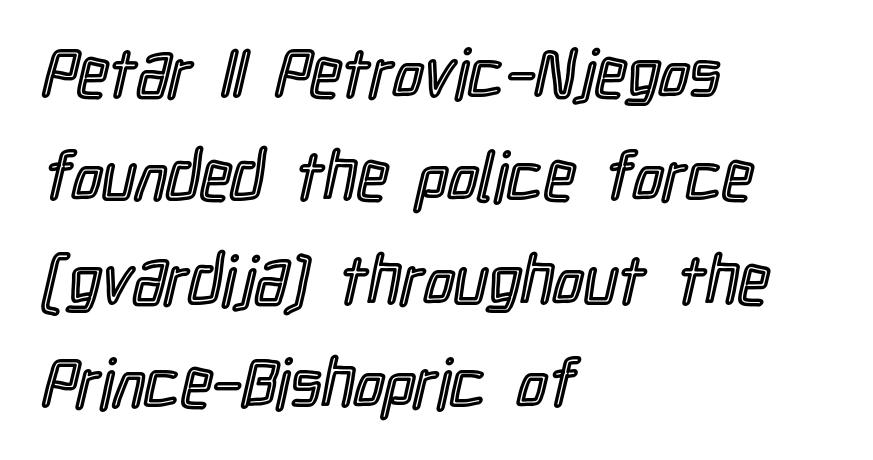
Descender tails drop into unmarked territory. The typesetter chose a ragged-right arrangement here. The face used here is rendered with its standard letterfit. The designer left line spacing at the default.
